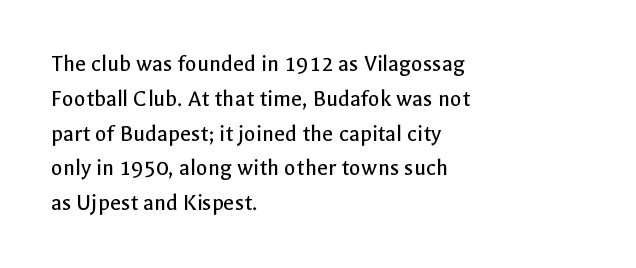
Q: Is the text bold? A: No.
Q: Is the text italic (slanted)? A: No, it is upright.
Q: Is the text underlined? A: No.
Q: How is the paragraph aligned? A: Left-aligned.
Q: Is the spacing between letters normal or unusually wide? A: Normal.
Q: Is the spacing between lines tight, normal or loose? A: Normal.
